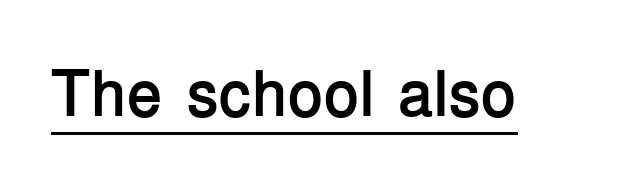
Think of a printed novel: that variable character pitch is what you see here. Default kerning and tracking; the words read as compact shapes. In terms of posture, this sample is upright. The face used here appears with an underline applied. Look at the stroke-to-counter ratio: heavy, a bold. The rendering shows plain stroke endings on the letterforms — a sans-serif design.
